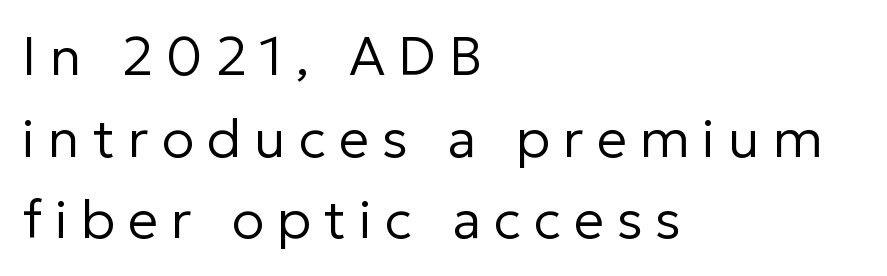
Is the type heavy? It reads as light-to-regular instead. Decoration check: the copy has no underline. Note the varied advance widths — an 'i' is clearly narrower than an 'm'. Regular leading. Nothing sits at the stroke ends, so this counts as sans-serif. Look at the tracking — it's clearly loosened, letters drifting apart.
